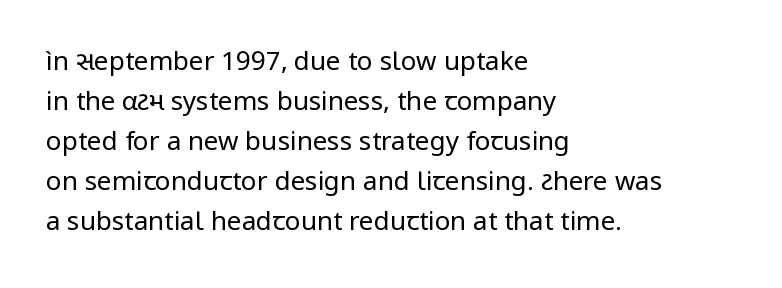
Q: Is the text bold? A: No.
Q: Is the text italic (slanted)? A: No, it is upright.
Q: Is the text underlined? A: No.
Q: How is the paragraph aligned? A: Left-aligned.
Q: Is the spacing between letters normal or unusually wide? A: Normal.
Q: Is the spacing between lines tight, normal or loose? A: Normal.
